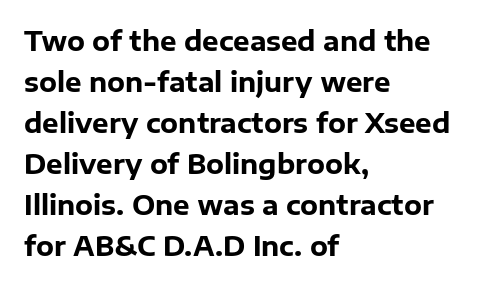
The image shows 26 px bold type, upright; set left-aligned, normal line spacing (1.58x), normal letter spacing, not underlined.
